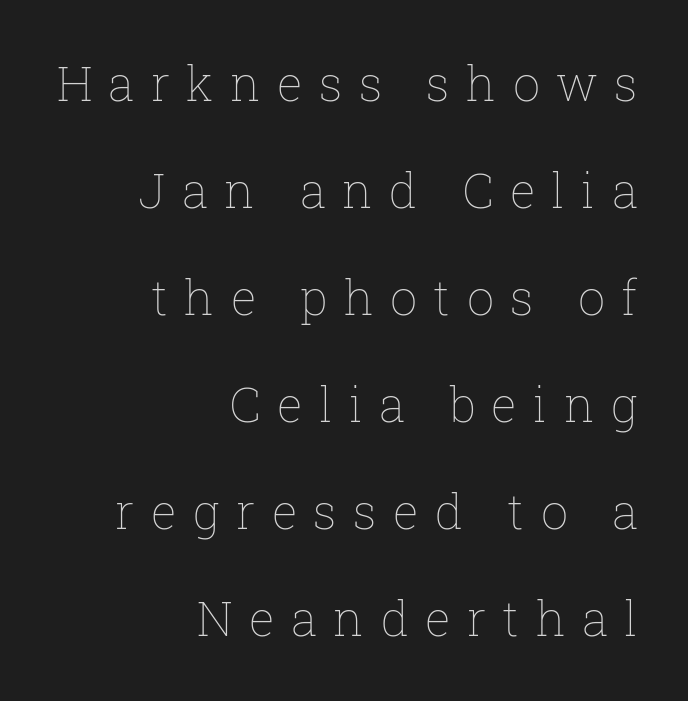
Q: Is the text bold? A: No.
Q: Is the text italic (slanted)? A: No, it is upright.
Q: Is the text underlined? A: No.
Q: How is the paragraph aligned? A: Right-aligned.
Q: Is the spacing between letters normal or unusually wide? A: Unusually wide.
Q: Is the spacing between lines tight, normal or loose? A: Loose.
Q: Width (condensed, normal, or wide)? A: Normal.
Q: Stroke contrast? A: Low.
Q: x-height? A: Medium.
Q: Monospaced? A: No.
